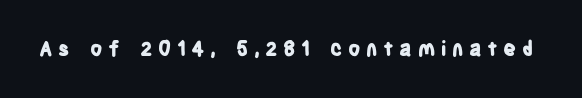
Q: Is the text bold? A: Yes.
Q: Is the text italic (slanted)? A: No, it is upright.
Q: Is the text underlined? A: No.
Q: Is the spacing between letters normal or unusually wide? A: Unusually wide.
